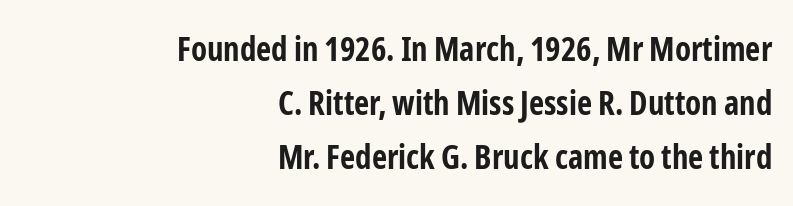
{"serif": "no", "italic": "no", "bold": "yes", "weight": "bold", "width": "condensed", "stroke_contrast": "low", "x_height": "medium", "monospaced": "no", "underline": "no", "align": "right", "line_spacing": "normal", "line_spacing_ratio": 1.63, "letter_spacing": "normal", "letter_spacing_em": 0.0, "glyph_px": 33}
